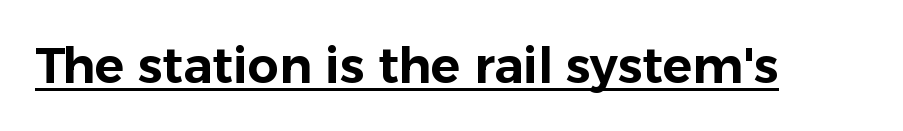
The image shows 49 px sans-serif type, upright; set normal letter spacing, underlined; low stroke contrast and a medium x-height.
